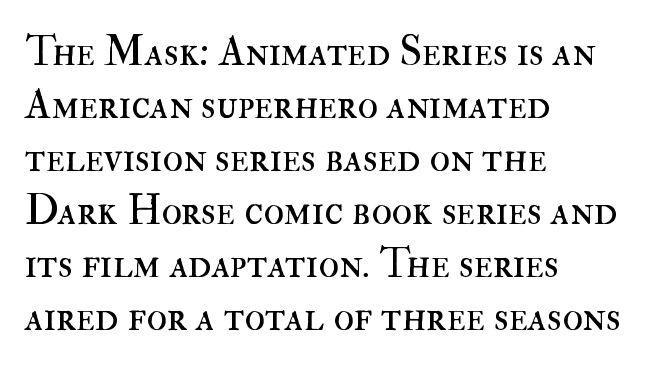
The image shows 42 px regular-weight type, upright; set left-aligned, normal line spacing (1.26x), normal letter spacing, not underlined; high stroke contrast and a small x-height.
